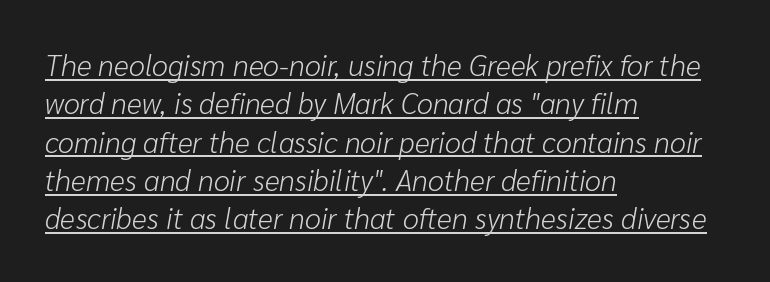
Inter-character spacing is left at the font's built-in metrics. This block has exactly the height ordinary leading produces. These lines are set flush left with a ragged right edge. Compared with undecorated copy, this sample adds a rule below the words. Is this a heavy cut? Hardly; it is regular or lighter. Spacing verdict: proportional, widths tailored to each character.
